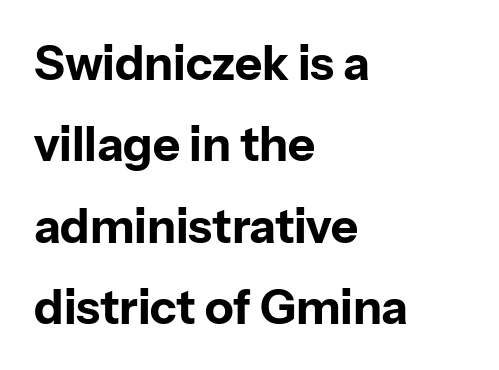
The passage shown is emphatically bold. Is there any slant? The stems are plumb. Grotesque or geometric, the face here clearly has no serifs. Glyph-to-glyph distance matches everyday printed text. These lines stack with their left ends in a neat column.
